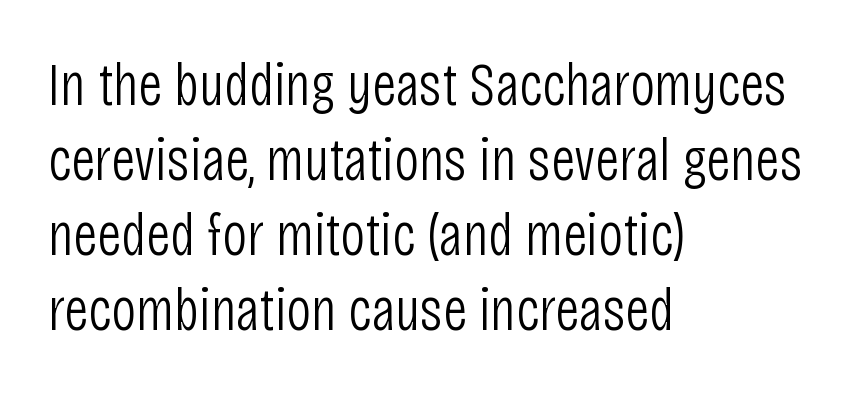
Characters follow at the spacing the type designer built in. Character widths vary here, with narrow letters taking less room than wide ones. To sum up the face: it is a sans, with no serifs. The typesetter chose a ragged-right arrangement here.
